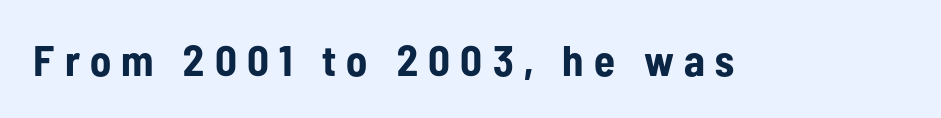
The image shows 43 px bold, condensed sans-serif type, upright; set unusually wide letter spacing (+0.24 em), not underlined; low stroke contrast and a medium x-height.
